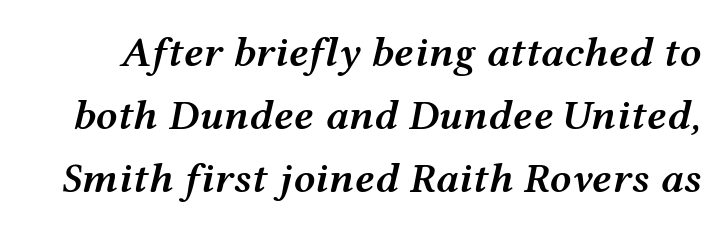
Character widths vary here, with narrow letters taking less room than wide ones. Slant detected: the letters are inclined. Bare-footed words on every line. Each new line begins a customary step beneath the previous one.
